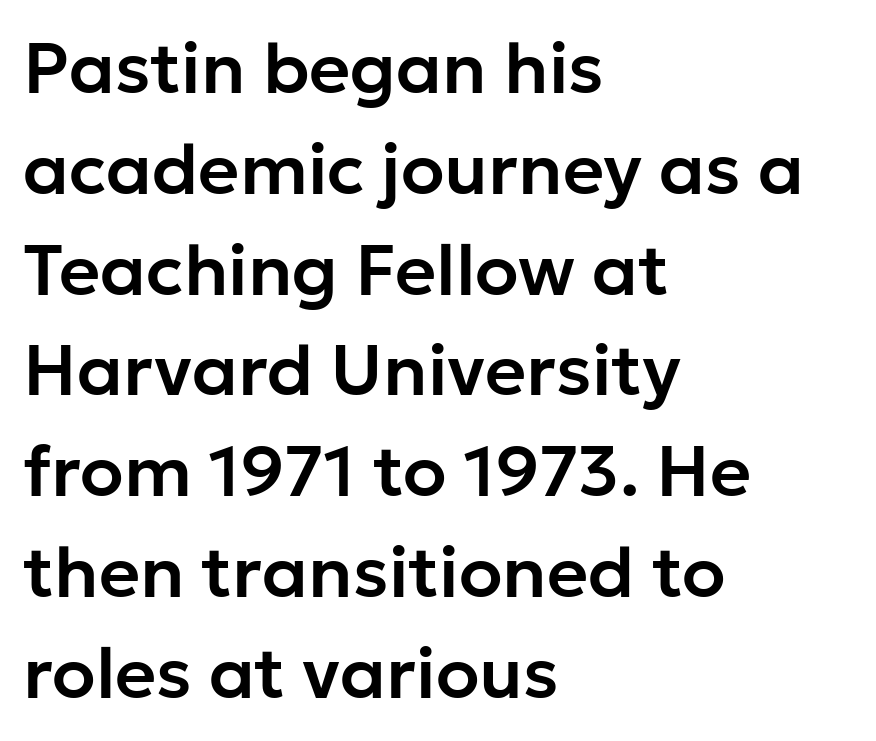
Q: Is the text italic (slanted)? A: No, it is upright.
Q: Is the typeface a serif or a sans-serif typeface? A: Sans-serif.
Q: Is the text underlined? A: No.
Q: How is the paragraph aligned? A: Left-aligned.
Q: Is the spacing between letters normal or unusually wide? A: Normal.
Q: Is the spacing between lines tight, normal or loose? A: Normal.
Q: Width (condensed, normal, or wide)? A: Normal.
Q: Stroke contrast? A: Low.
Q: x-height? A: Medium.
Q: Monospaced? A: No.
